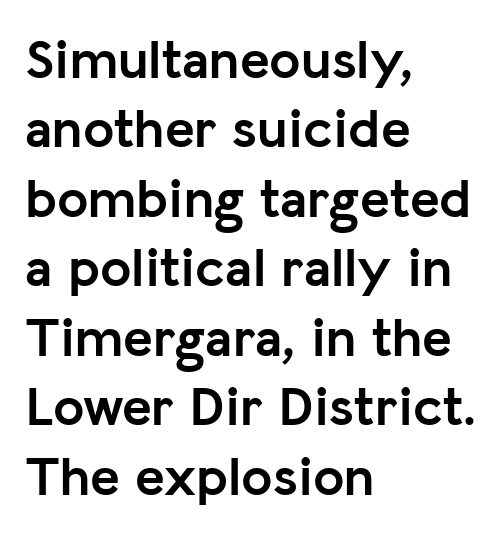
{"serif": "no", "italic": "no", "bold": "yes", "weight": "semibold", "width": "normal", "stroke_contrast": "low", "x_height": "medium", "monospaced": "no", "underline": "no", "align": "left", "line_spacing_ratio": 1.24, "letter_spacing": "normal", "letter_spacing_em": 0.0, "glyph_px": 56}
